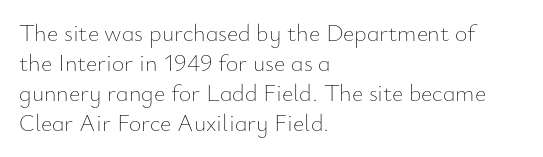
The image shows 24 px text type, upright; set left-aligned, normal line spacing (1.25x), normal letter spacing, not underlined.
